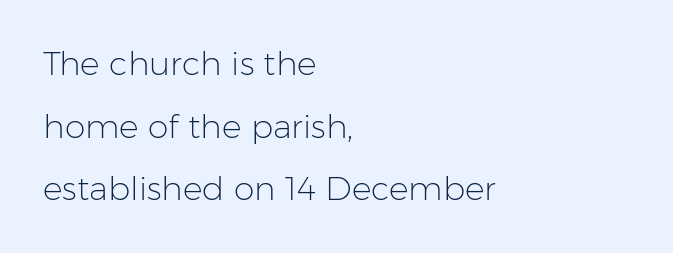
{"serif": "no", "italic": "no", "bold": "no", "weight": "light", "width": "normal", "stroke_contrast": "low", "x_height": "medium", "monospaced": "no", "underline": "no", "align": "left", "line_spacing": "loose", "line_spacing_ratio": 1.9, "letter_spacing": "normal", "letter_spacing_em": 0.0, "glyph_px": 33}
